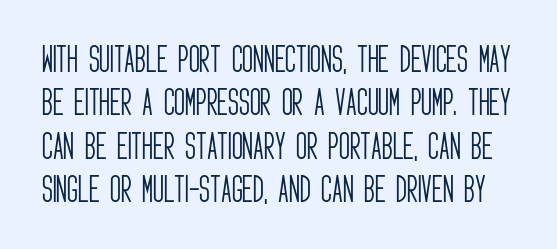
{"serif": "no", "italic": "no", "bold": "no", "weight": "light", "width": "condensed", "stroke_contrast": "low", "x_height": "large", "monospaced": "no", "underline": "no", "line_spacing": "normal", "line_spacing_ratio": 1.45, "letter_spacing": "normal", "letter_spacing_em": 0.0, "glyph_px": 30}
